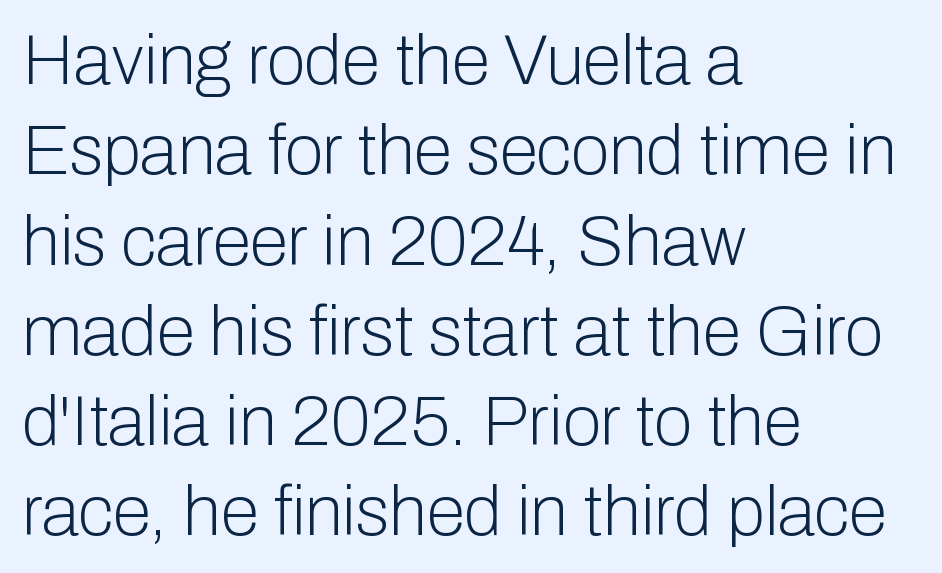
The image shows 70 px light sans-serif type, upright; set left-aligned, normal line spacing (1.29x), normal letter spacing, not underlined; low stroke contrast and a medium x-height.
